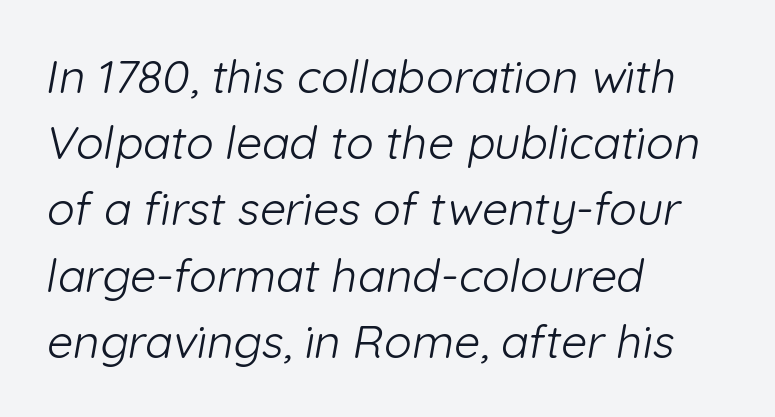
{"serif": "no", "bold": "no", "weight": "light", "width": "normal", "stroke_contrast": "low", "x_height": "medium", "monospaced": "no", "underline": "no", "align": "left", "line_spacing": "normal", "line_spacing_ratio": 1.44, "letter_spacing": "normal", "letter_spacing_em": 0.0, "glyph_px": 46}
